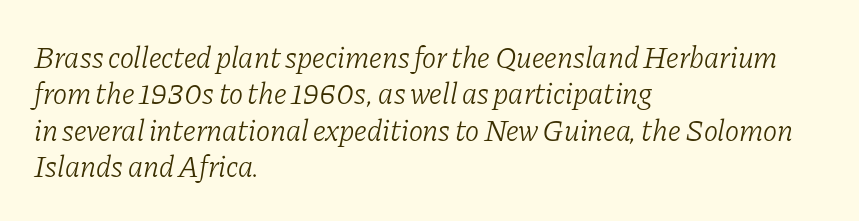
{"serif": "yes", "italic": "yes", "lean": "right", "slant_degrees": 11, "bold": "no", "weight": "light", "width": "normal", "stroke_contrast": "low", "x_height": "medium", "monospaced": "no", "underline": "no", "align": "left", "line_spacing_ratio": 1.21, "letter_spacing": "normal", "letter_spacing_em": 0.0, "glyph_px": 30}
